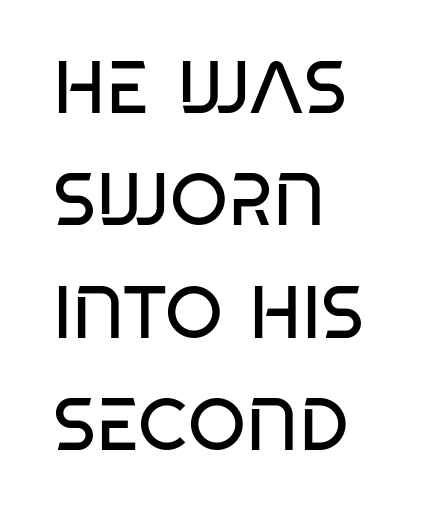
The image shows 74 px regular-weight, condensed sans-serif type; set left-aligned, normal line spacing (1.52x), normal letter spacing, not underlined; low stroke contrast and a large x-height.
